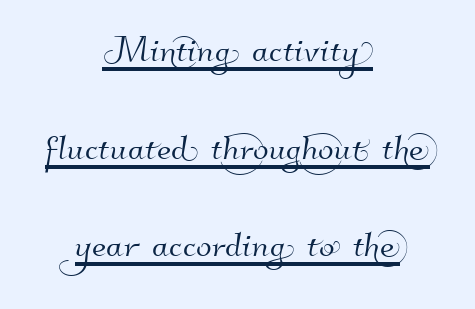
{"serif": "no", "width": "normal", "stroke_contrast": "high", "x_height": "small", "monospaced": "no", "underline": "yes", "align": "center", "line_spacing": "loose", "line_spacing_ratio": 2.12, "letter_spacing": "normal", "letter_spacing_em": 0.0, "glyph_px": 46}
